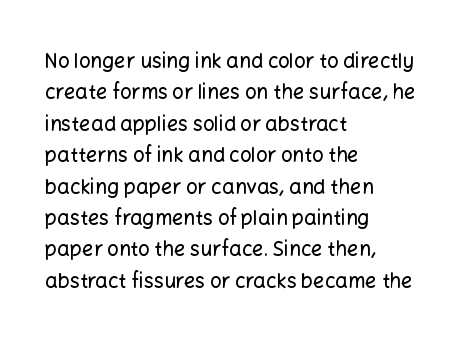
{"italic": "no", "underline": "no", "align": "left", "line_spacing": "normal", "line_spacing_ratio": 1.57, "letter_spacing": "normal", "letter_spacing_em": 0.0, "glyph_px": 20}
